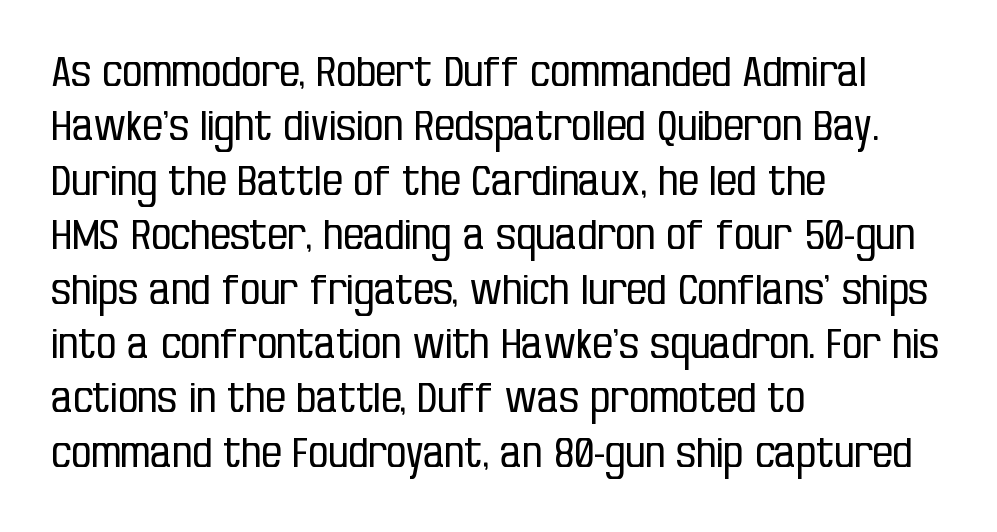
Q: Is the text bold? A: No.
Q: Is the text italic (slanted)? A: No, it is upright.
Q: Is the typeface a serif or a sans-serif typeface? A: Sans-serif.
Q: Is the text underlined? A: No.
Q: How is the paragraph aligned? A: Left-aligned.
Q: Is the spacing between letters normal or unusually wide? A: Normal.
Q: Is the spacing between lines tight, normal or loose? A: Normal.
Q: Width (condensed, normal, or wide)? A: Condensed.
Q: Stroke contrast? A: Low.
Q: x-height? A: Large.
Q: Monospaced? A: No.
